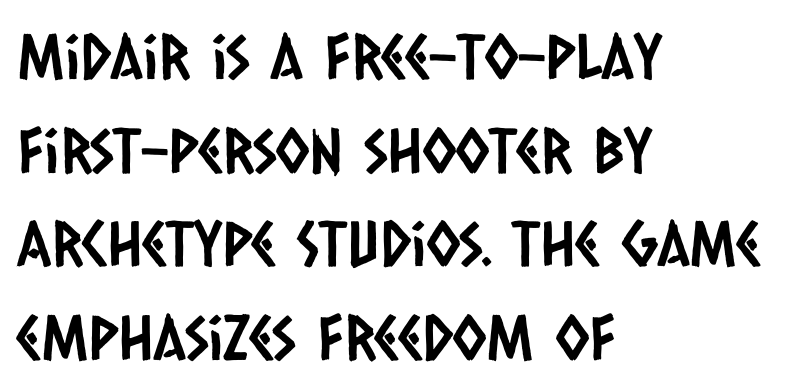
{"serif": "no", "width": "condensed", "stroke_contrast": "low", "x_height": "large", "monospaced": "no", "underline": "no", "align": "left", "line_spacing": "normal", "line_spacing_ratio": 1.51, "letter_spacing": "normal", "letter_spacing_em": 0.0, "glyph_px": 62}
